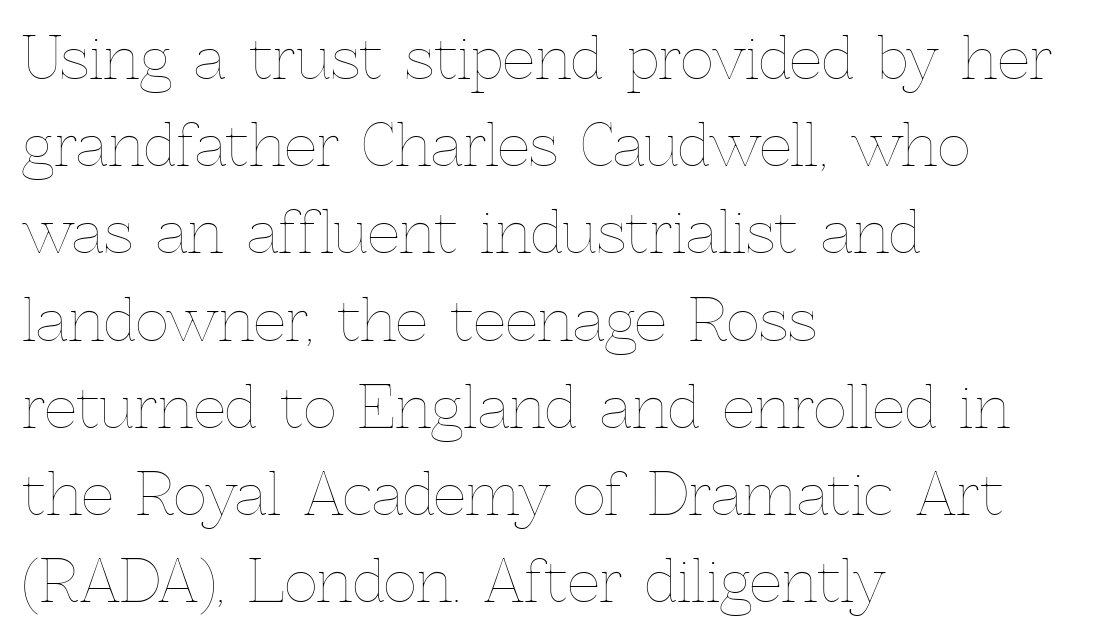
{"italic": "no", "bold": "no", "weight": "thin", "width": "normal", "x_height": "medium", "monospaced": "no", "underline": "no", "align": "left", "line_spacing": "normal", "line_spacing_ratio": 1.53, "letter_spacing": "normal", "letter_spacing_em": 0.0, "glyph_px": 57}
